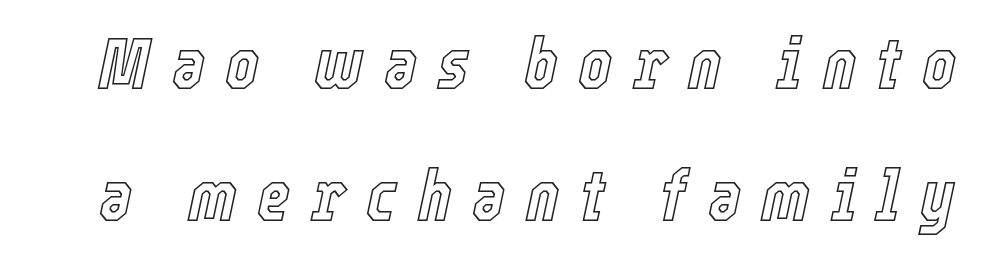
Q: Is the text italic (slanted)? A: Yes, it leans right by about 12 degrees.
Q: Is the text underlined? A: No.
Q: Is the spacing between letters normal or unusually wide? A: Unusually wide.
Q: Width (condensed, normal, or wide)? A: Condensed.
Q: x-height? A: Medium.
Q: Monospaced? A: No.
